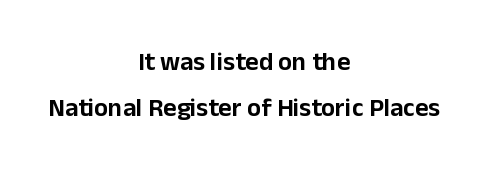
The image shows 26 px text type, upright; set centered, line spacing 1.78x, normal letter spacing, not underlined.
